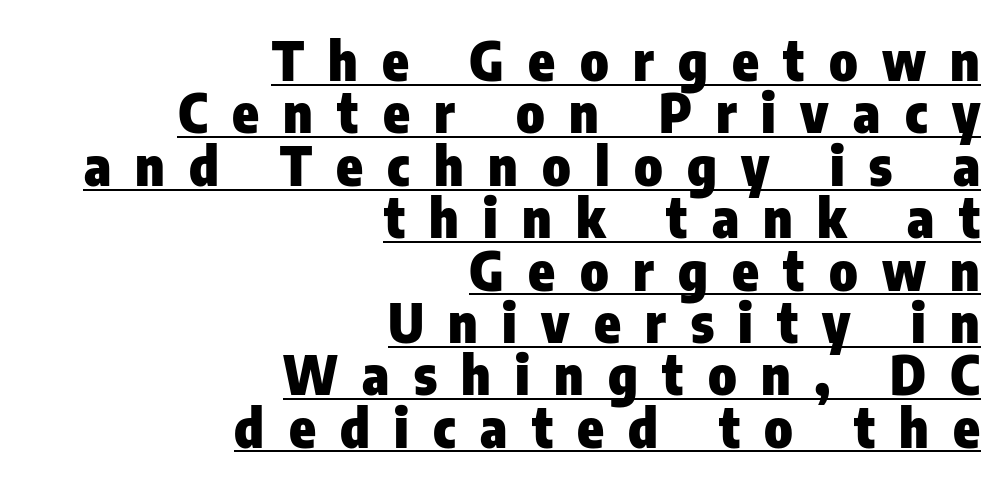
Q: Is the text bold? A: Yes.
Q: Is the text italic (slanted)? A: No, it is upright.
Q: Is the typeface a serif or a sans-serif typeface? A: Sans-serif.
Q: Is the text underlined? A: Yes.
Q: How is the paragraph aligned? A: Right-aligned.
Q: Is the spacing between letters normal or unusually wide? A: Unusually wide.
Q: Is the spacing between lines tight, normal or loose? A: Tight.
Q: Width (condensed, normal, or wide)? A: Condensed.
Q: Stroke contrast? A: Low.
Q: x-height? A: Medium.
Q: Monospaced? A: No.
